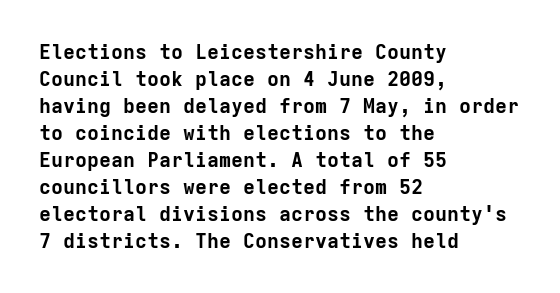
Q: Is the text bold? A: Yes.
Q: Is the text italic (slanted)? A: No, it is upright.
Q: Is the text underlined? A: No.
Q: How is the paragraph aligned? A: Left-aligned.
Q: Is the spacing between letters normal or unusually wide? A: Normal.
Q: Is the spacing between lines tight, normal or loose? A: Normal.
